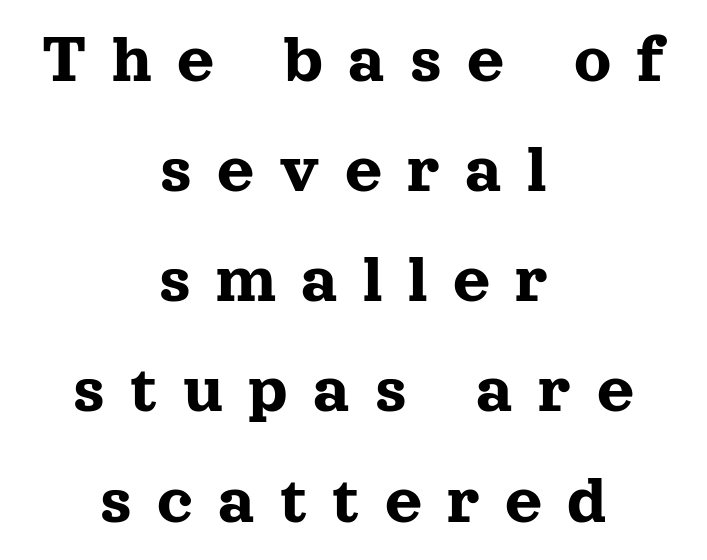
The image shows 72 px serif type, upright; set centered, normal line spacing (1.53x), unusually wide letter spacing (+0.35 em), not underlined; a medium x-height.
